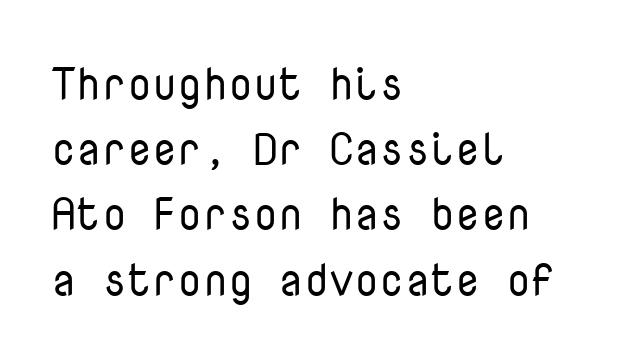
The image shows 45 px regular-weight sans-serif type, upright, monospaced; set left-aligned, normal line spacing (1.45x), normal letter spacing, not underlined; low stroke contrast and a medium x-height.
